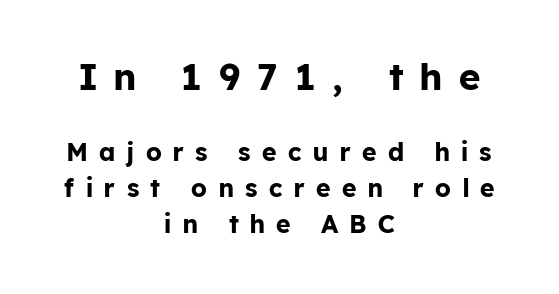
{"serif": "no", "italic": "no", "bold": "yes", "weight": "bold", "width": "normal", "stroke_contrast": "low", "x_height": "medium", "monospaced": "no", "underline": "no", "align": "center", "line_spacing": "normal", "line_spacing_ratio": 1.44, "letter_spacing": "wide", "letter_spacing_em": 0.46, "larger_block": "first", "size_ratio": 1.48, "glyph_px": 37}
